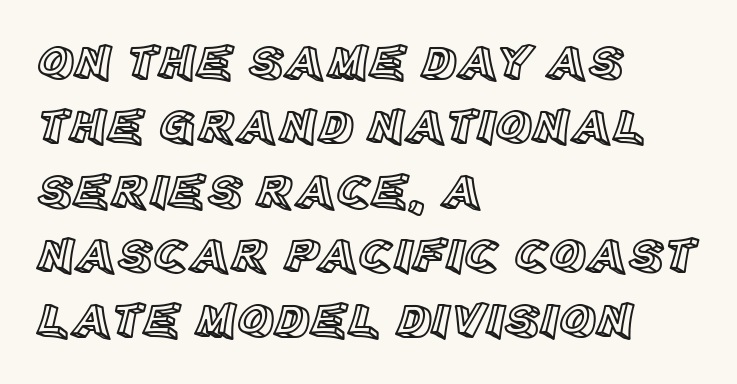
The image shows 50 px text type; set left-aligned, normal line spacing (1.29x), normal letter spacing, not underlined; a large x-height.
